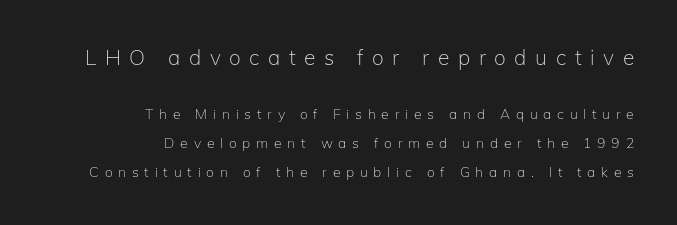
{"italic": "no", "bold": "no", "underline": "no", "align": "right", "line_spacing": "loose", "line_spacing_ratio": 2.09, "letter_spacing": "wide", "letter_spacing_em": 0.41, "larger_block": "first", "size_ratio": 1.5, "glyph_px": 21}
